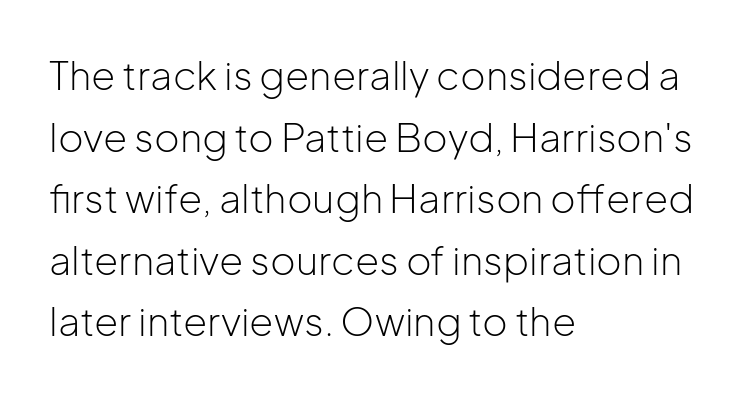
The image shows 39 px light sans-serif type, upright; set left-aligned, normal line spacing (1.58x), normal letter spacing, not underlined; low stroke contrast and a medium x-height.
